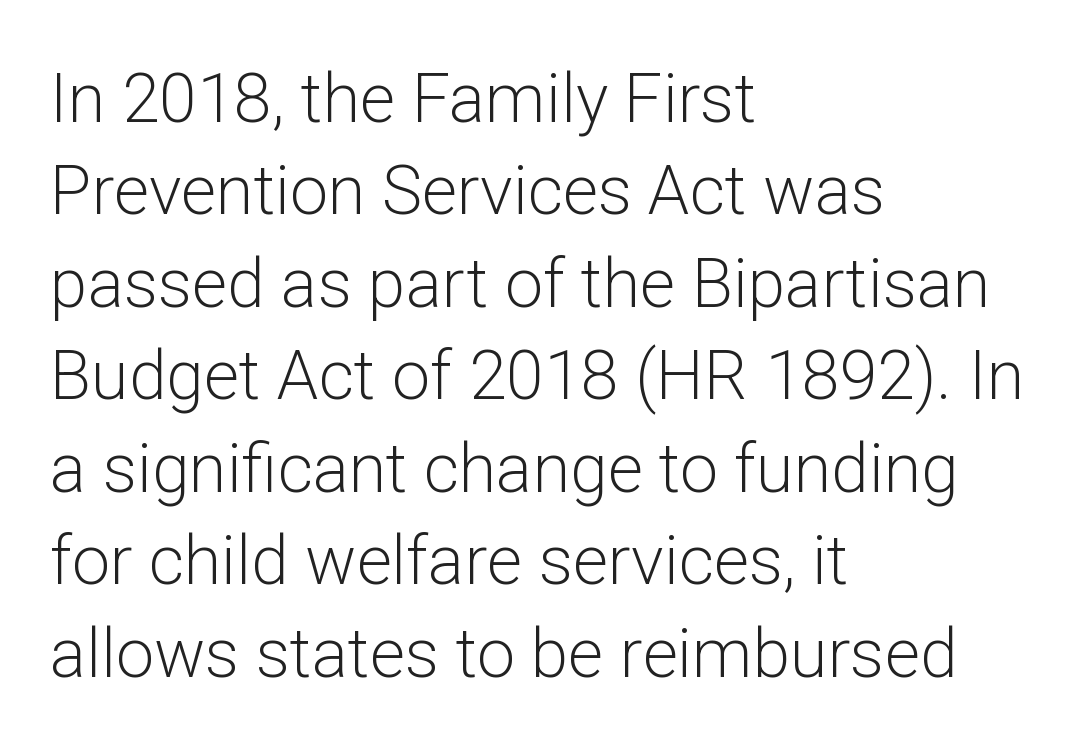
Q: Is the text bold? A: No.
Q: Is the text italic (slanted)? A: No, it is upright.
Q: Is the typeface a serif or a sans-serif typeface? A: Sans-serif.
Q: Is the text underlined? A: No.
Q: How is the paragraph aligned? A: Left-aligned.
Q: Is the spacing between letters normal or unusually wide? A: Normal.
Q: Is the spacing between lines tight, normal or loose? A: Normal.
Q: Width (condensed, normal, or wide)? A: Normal.
Q: Stroke contrast? A: Low.
Q: x-height? A: Medium.
Q: Monospaced? A: No.
